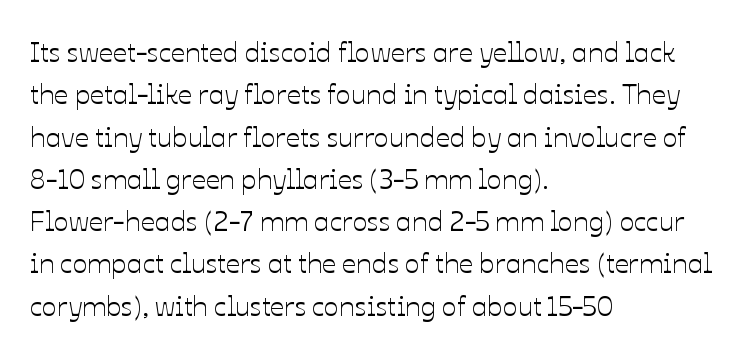
{"italic": "no", "width": "normal", "stroke_contrast": "low", "x_height": "medium", "monospaced": "no", "underline": "no", "align": "left", "line_spacing": "normal", "line_spacing_ratio": 1.51, "letter_spacing": "normal", "letter_spacing_em": 0.0, "glyph_px": 28}
